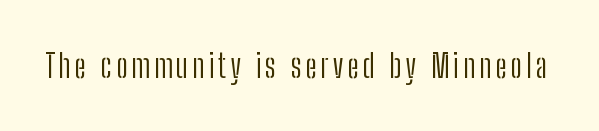
Check where the strokes stop: nothing finishes them off — pure sans. No chunkiness to these letters — they're not bold. Note the varied advance widths — an 'i' is clearly narrower than an 'm'. Letters rest on an invisible, unmarked baseline. Style check: upright.
